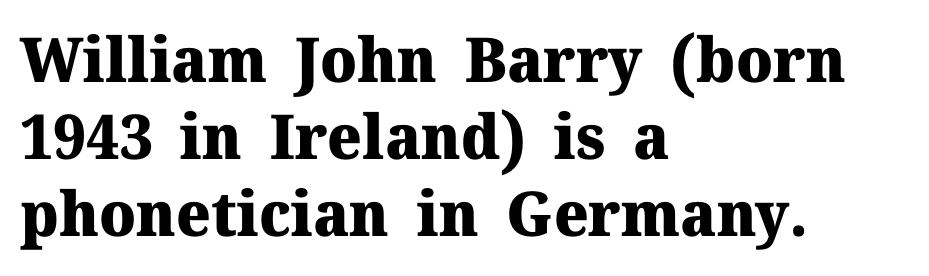
{"serif": "yes", "italic": "no", "bold": "yes", "weight": "heavy", "width": "normal", "stroke_contrast": "medium", "x_height": "medium", "monospaced": "no", "underline": "no", "align": "left", "line_spacing_ratio": 1.24, "letter_spacing": "normal", "letter_spacing_em": 0.0, "glyph_px": 62}
